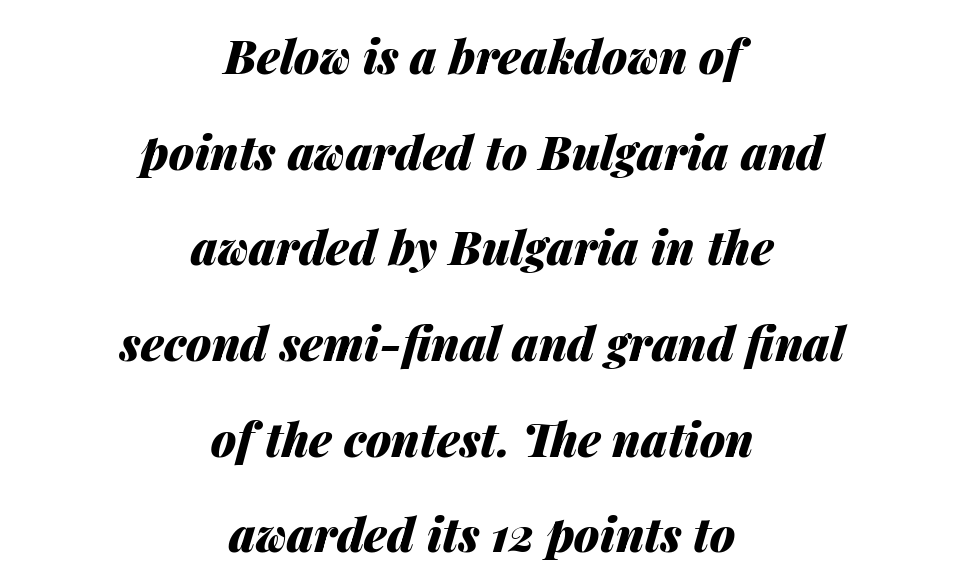
Q: Is the text bold? A: Yes.
Q: Is the text italic (slanted)? A: Yes, it leans right by about 14 degrees.
Q: Is the text underlined? A: No.
Q: How is the paragraph aligned? A: Centered.
Q: Is the spacing between letters normal or unusually wide? A: Normal.
Q: Is the spacing between lines tight, normal or loose? A: Loose.
Q: Width (condensed, normal, or wide)? A: Normal.
Q: Stroke contrast? A: Medium.
Q: x-height? A: Medium.
Q: Monospaced? A: No.
